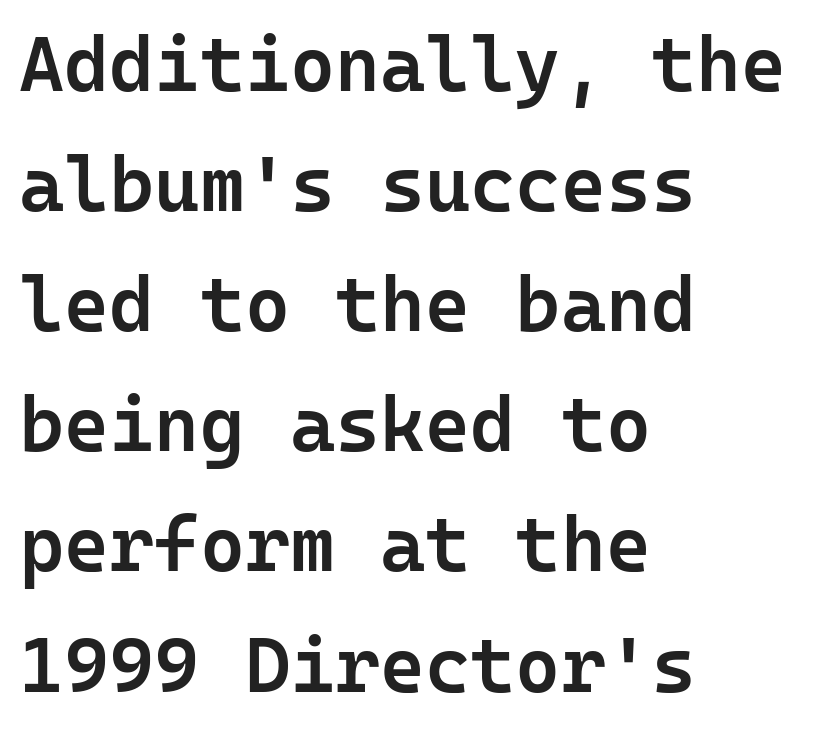
Baseline-to-baseline distance is the conventional proportion of letter height. Inter-character spacing is left at the font's built-in metrics. You could count columns in this text — the font is strictly monospaced. No feet cap the strokes, marking this as sans-serif type.
